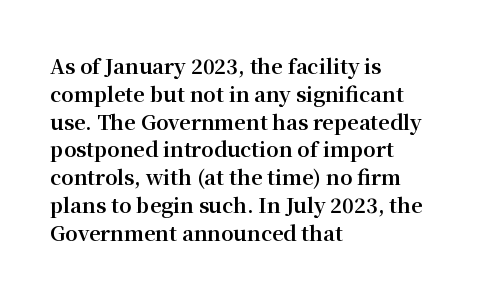
{"italic": "no", "bold": "yes", "underline": "no", "align": "left", "line_spacing": "normal", "line_spacing_ratio": 1.39, "letter_spacing": "normal", "letter_spacing_em": 0.0, "glyph_px": 20}
